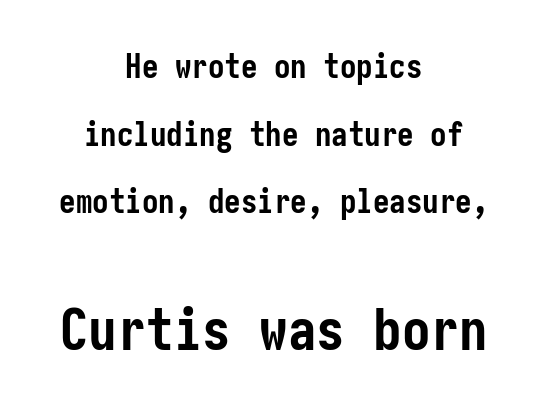
Widely set lines give the paragraph a tall, airy silhouette. Nope, not italic — everything's standing straight. Standard letterfit; no display-style spreading of the glyphs. Top chunk: small. Bottom chunk: large. Pretty heavy lettering here — definitely bold. Caption: multi-line text, centered on the measure.
